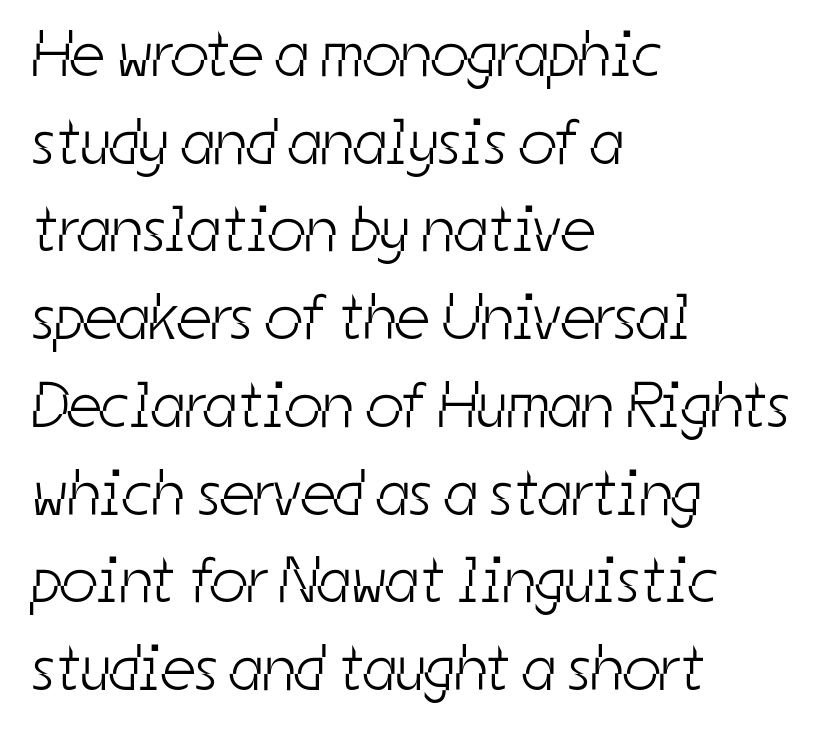
The image shows 65 px light, condensed sans-serif type; set left-aligned, normal line spacing (1.35x), normal letter spacing, not underlined; low stroke contrast and a medium x-height.
